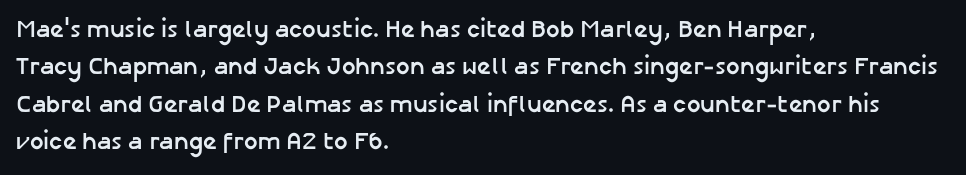
{"italic": "no", "bold": "yes", "underline": "no", "align": "left", "line_spacing": "normal", "line_spacing_ratio": 1.56, "letter_spacing": "normal", "letter_spacing_em": 0.0, "glyph_px": 24}
